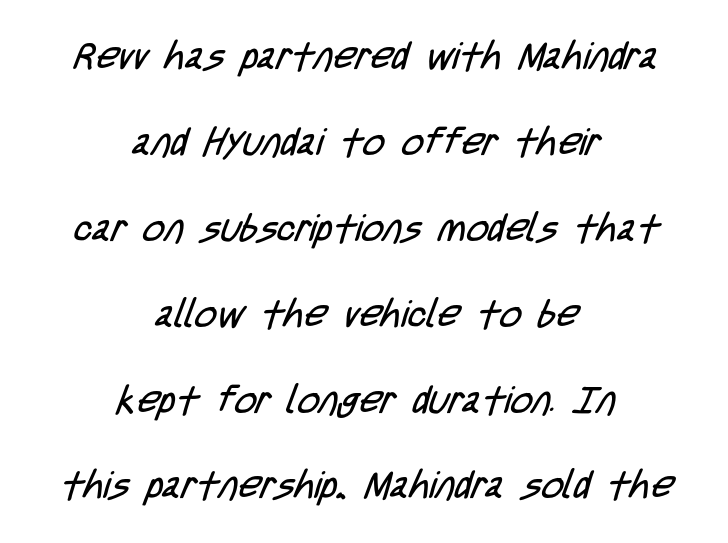
Here the designer chose a conventional face with non-uniform glyph widths. No letter is thick-stroked: the sample isn't bold. Observe the ordinary spacing: letters are neighbours, not strangers. Is the block centered? Yes — each line is placed symmetrically about the middle. One glance says open: line gaps are wider than usual. The passage shown is typeset with a sans-serif family.
